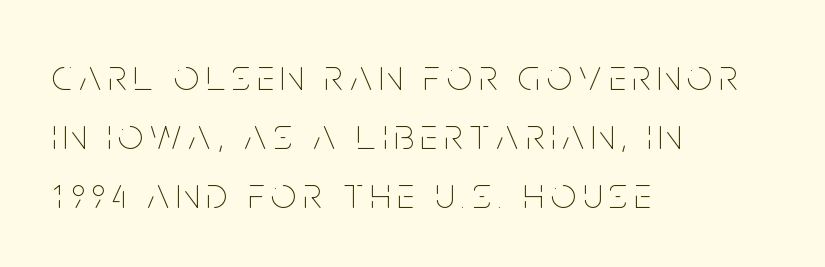
{"italic": "no", "bold": "no", "weight": "thin", "width": "condensed", "stroke_contrast": "low", "x_height": "large", "monospaced": "no", "underline": "no", "align": "left", "line_spacing": "normal", "line_spacing_ratio": 1.34, "glyph_px": 44}
